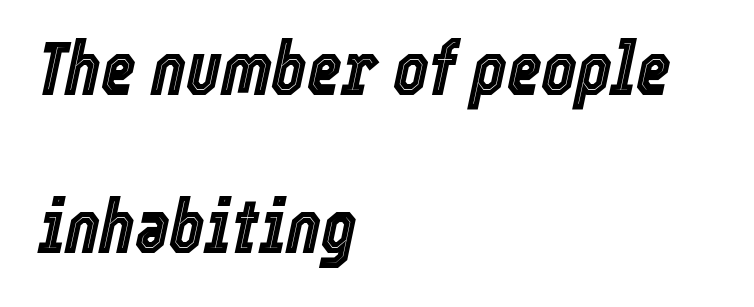
Q: Is the text italic (slanted)? A: Yes, it leans right by about 12 degrees.
Q: Is the text underlined? A: No.
Q: How is the paragraph aligned? A: Left-aligned.
Q: Is the spacing between letters normal or unusually wide? A: Normal.
Q: Is the spacing between lines tight, normal or loose? A: Loose.
Q: Width (condensed, normal, or wide)? A: Condensed.
Q: x-height? A: Medium.
Q: Monospaced? A: No.
